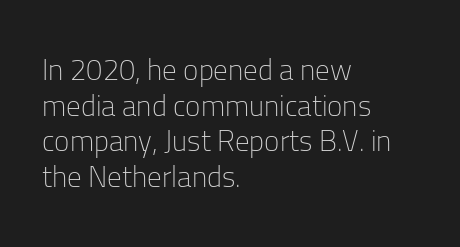
It's the straight-up-and-down kind of type. Lines of text with bare space underneath. Horizontal alignment here is leftward, the default for most running prose. Each letter keeps its own natural width here, so spacing adapts to shape. No feet cap the strokes, marking this as sans-serif type. The typesetting does not lean heavy: it is not bold.
